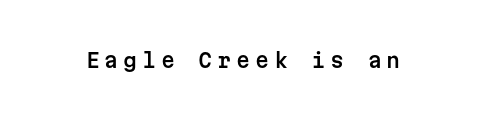
Letter spacing: wide. Check the space under the baseline: it is left empty. Italic? Not at all — the glyphs are vertical.
